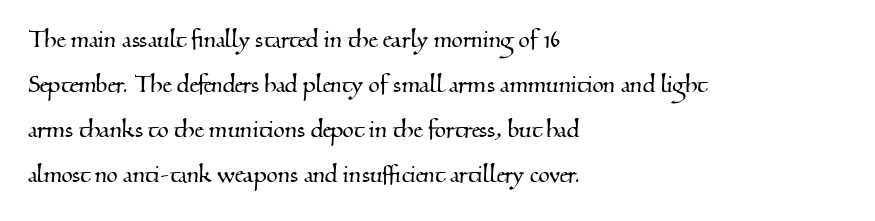
The image shows 29 px serif type; set left-aligned, normal line spacing (1.55x), normal letter spacing, not underlined; medium stroke contrast and a small x-height.
